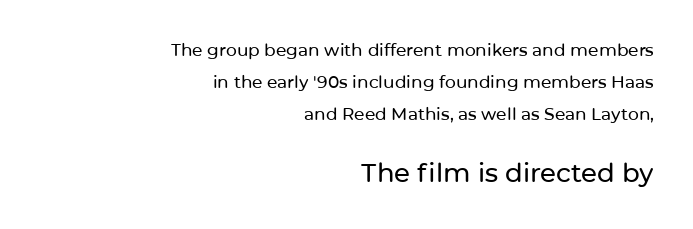
{"italic": "no", "underline": "no", "align": "right", "line_spacing_ratio": 1.89, "letter_spacing": "normal", "letter_spacing_em": 0.0, "larger_block": "second", "size_ratio": 1.53, "glyph_px": 26}
